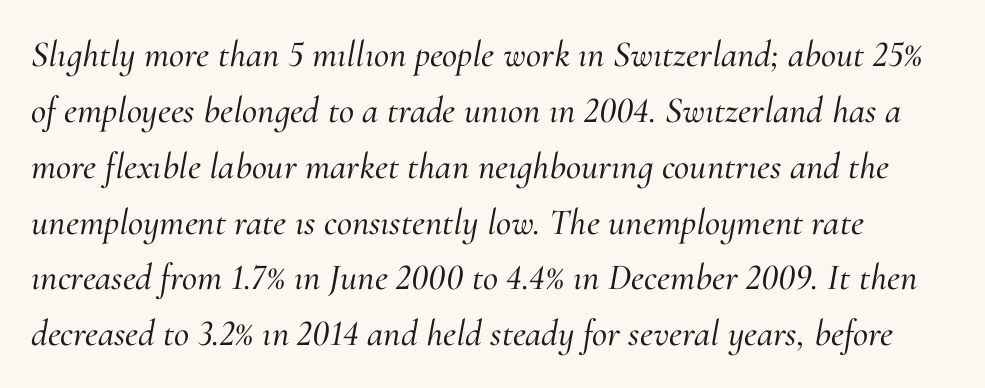
Q: Is the text italic (slanted)? A: Yes, it leans right by about 10 degrees.
Q: Is the typeface a serif or a sans-serif typeface? A: Serif.
Q: Is the text underlined? A: No.
Q: Is the spacing between letters normal or unusually wide? A: Normal.
Q: Is the spacing between lines tight, normal or loose? A: Normal.
Q: Width (condensed, normal, or wide)? A: Normal.
Q: Stroke contrast? A: Medium.
Q: x-height? A: Small.
Q: Monospaced? A: No.
